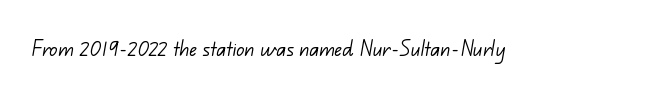
Ink coverage per letter is moderate at most. Check the space under the baseline: it is left empty. Nobody touched the tracking dial on this one.
